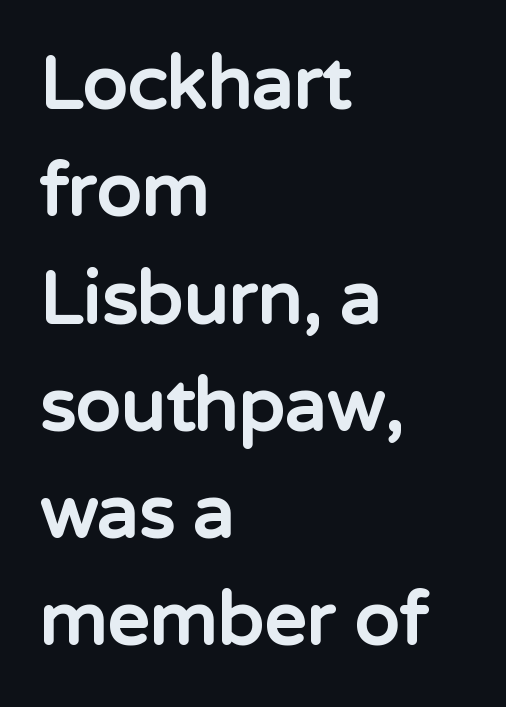
{"serif": "no", "italic": "no", "bold": "yes", "weight": "bold", "width": "normal", "stroke_contrast": "low", "x_height": "medium", "monospaced": "no", "underline": "no", "align": "left", "line_spacing": "normal", "line_spacing_ratio": 1.45, "letter_spacing": "normal", "letter_spacing_em": 0.0, "glyph_px": 74}
